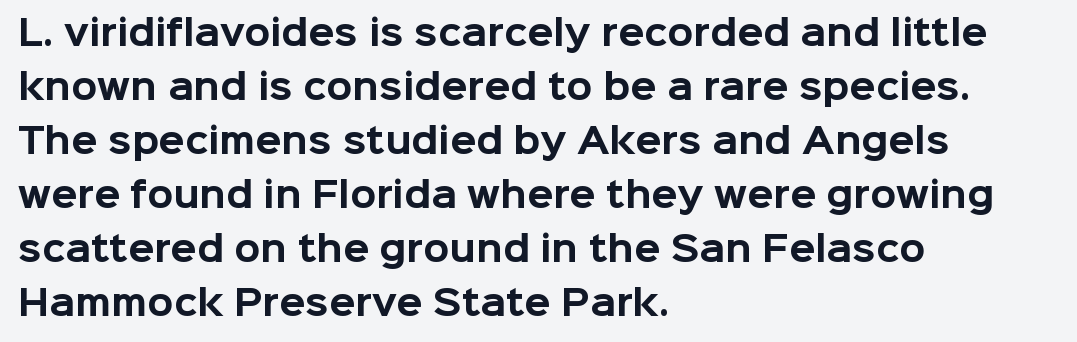
Q: Is the text bold? A: Yes.
Q: Is the text italic (slanted)? A: No, it is upright.
Q: Is the typeface a serif or a sans-serif typeface? A: Sans-serif.
Q: Is the text underlined? A: No.
Q: How is the paragraph aligned? A: Left-aligned.
Q: Is the spacing between letters normal or unusually wide? A: Normal.
Q: Is the spacing between lines tight, normal or loose? A: Normal.
Q: Width (condensed, normal, or wide)? A: Normal.
Q: Stroke contrast? A: Low.
Q: x-height? A: Medium.
Q: Monospaced? A: No.
